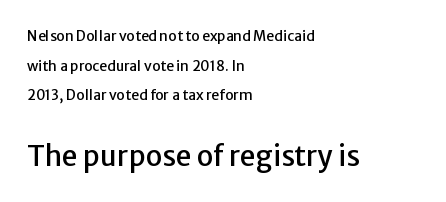
The image shows 28 px sans-serif type, upright; set left-aligned, loose line spacing (2.11x), normal letter spacing, not underlined; the second (bottom) block is 2.0x larger; low stroke contrast and a medium x-height.
